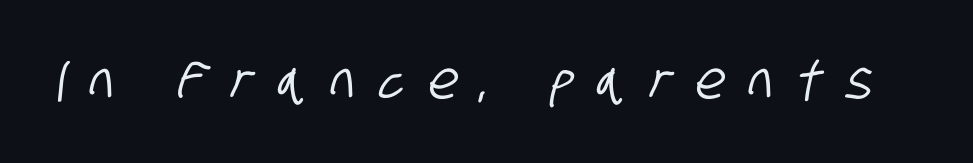
The image shows 52 px condensed sans-serif type; set unusually wide letter spacing (+0.46 em), not underlined; low stroke contrast and a large x-height.
